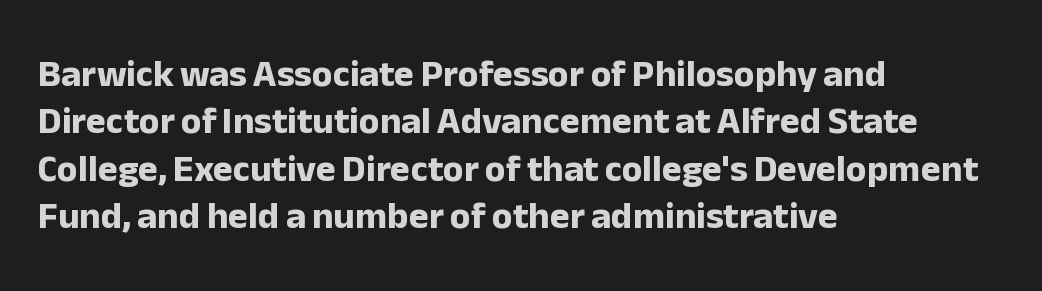
Q: Is the text bold? A: Yes.
Q: Is the text italic (slanted)? A: No, it is upright.
Q: Is the typeface a serif or a sans-serif typeface? A: Sans-serif.
Q: Is the text underlined? A: No.
Q: How is the paragraph aligned? A: Left-aligned.
Q: Is the spacing between letters normal or unusually wide? A: Normal.
Q: Is the spacing between lines tight, normal or loose? A: Normal.
Q: Width (condensed, normal, or wide)? A: Normal.
Q: Stroke contrast? A: Low.
Q: x-height? A: Medium.
Q: Monospaced? A: No.
